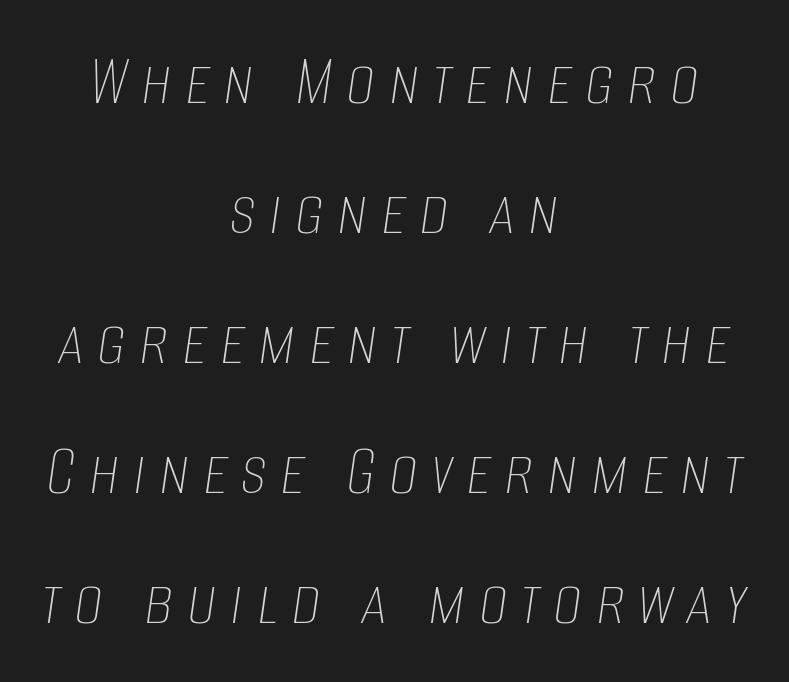
Looks like regular typesetting: each glyph gets only the width it needs. Lines of text with bare space underneath. The typography opts for an oblique posture over an upright one. Alignment: centered. Is this a heavy cut? Hardly; it is regular or lighter.
